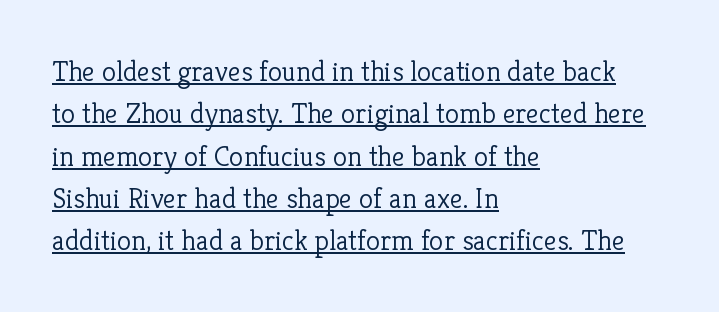
These lines are rendered in a variable-pitch font. The glyphs are accompanied by a horizontal stroke just below them. What stands out about the letter spacing? Nothing — it is the standard amount. Short and long lines alike share a common starting point at left.
